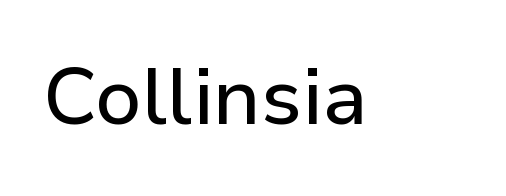
{"serif": "no", "italic": "no", "width": "normal", "stroke_contrast": "low", "x_height": "medium", "monospaced": "no", "underline": "no", "letter_spacing": "normal", "letter_spacing_em": 0.0, "glyph_px": 80}
